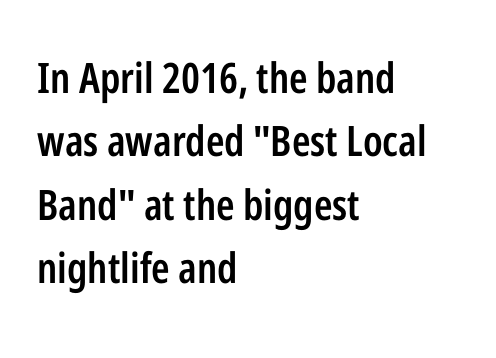
A fair bit of extra ink — the face is semibold, not bold. This sample has the flowing, uneven cadence of proportional lettering. Tracking value appears to be zero — textbook default spacing. If you drew a line through each stem, it would be perfectly vertical. The rag falls on the right side of this text block.
